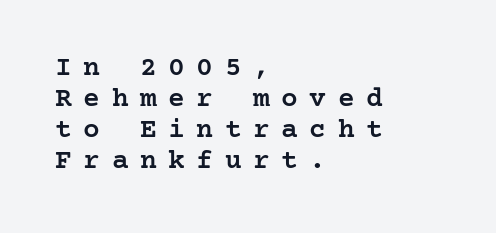
Semibold letterforms, between regular and bold. The rendering anchors every line to the left-hand side. If you measured baseline to baseline, you'd find a short distance. Is this a sans? No — the strokes have serifs. Only glyphs here, with clear space below each row.
